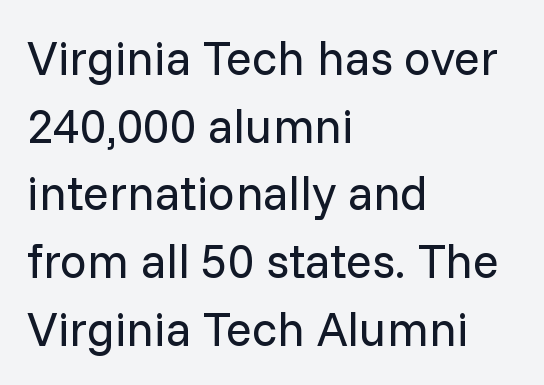
The image shows 48 px regular-weight sans-serif type, upright; set left-aligned, normal line spacing (1.41x), normal letter spacing, not underlined; low stroke contrast and a medium x-height.
